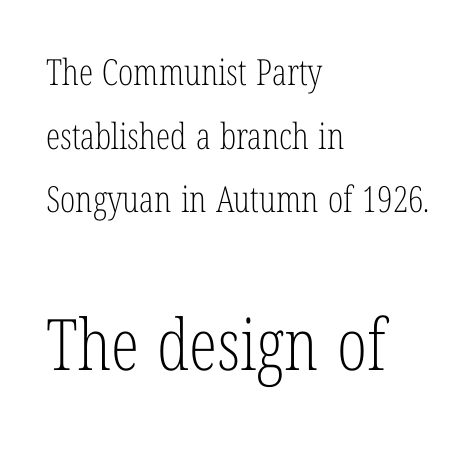
Q: Is the text bold? A: No.
Q: Is the text italic (slanted)? A: No, it is upright.
Q: Is the typeface a serif or a sans-serif typeface? A: Serif.
Q: Is the text underlined? A: No.
Q: How is the paragraph aligned? A: Left-aligned.
Q: Is the spacing between letters normal or unusually wide? A: Normal.
Q: Which block of text is set in a larger size, the first (top) or the second (bottom)? A: The second (bottom) one.
Q: Width (condensed, normal, or wide)? A: Condensed.
Q: Stroke contrast? A: Low.
Q: x-height? A: Medium.
Q: Monospaced? A: No.
